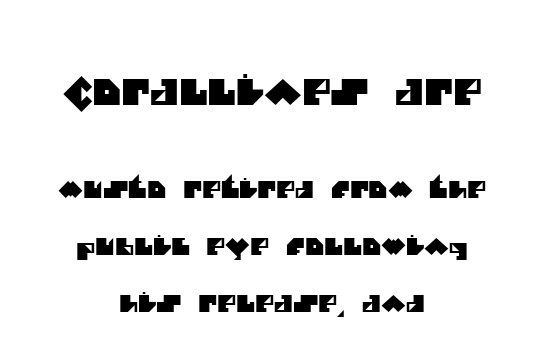
The image shows 35 px sans-serif type; set centered, loose line spacing (2.47x), normal letter spacing, not underlined; the first (top) block is 1.52x larger; medium stroke contrast and a large x-height.
